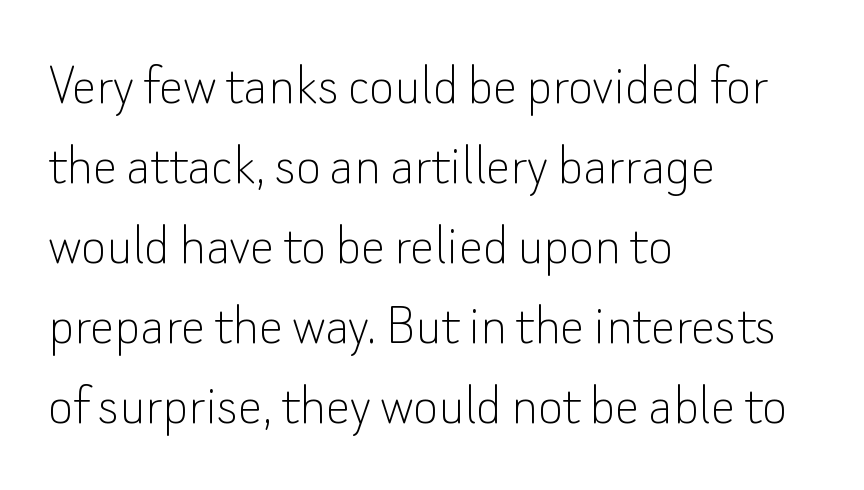
Q: Is the text bold? A: No.
Q: Is the text italic (slanted)? A: No, it is upright.
Q: Is the typeface a serif or a sans-serif typeface? A: Sans-serif.
Q: Is the text underlined? A: No.
Q: How is the paragraph aligned? A: Left-aligned.
Q: Is the spacing between letters normal or unusually wide? A: Normal.
Q: Is the spacing between lines tight, normal or loose? A: Normal.
Q: Width (condensed, normal, or wide)? A: Normal.
Q: Stroke contrast? A: Low.
Q: x-height? A: Small.
Q: Monospaced? A: No.
